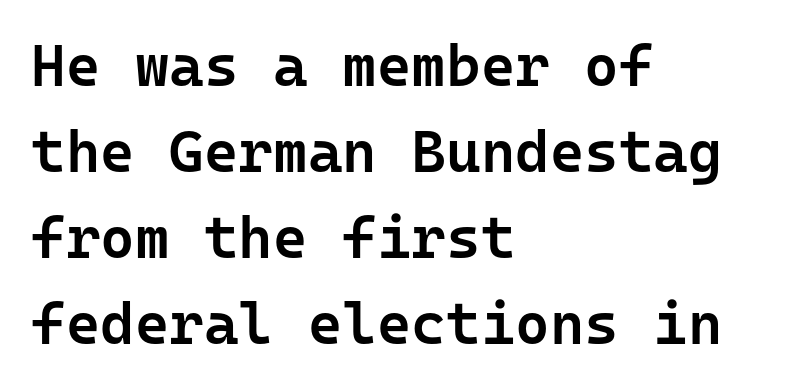
These lines carry some extra weight — a demibold, not a full bold. If you drew a ruler down the left edge, every line would touch it. Is this a fixed-width face? Yes — each glyph sits in an identical cell. Quick note: interline space is typical. Designer's note — italics off, roman on.
